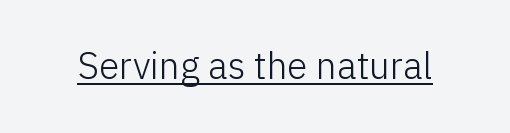
The image shows 37 px light sans-serif type, upright; set normal letter spacing, underlined; low stroke contrast and a medium x-height.
